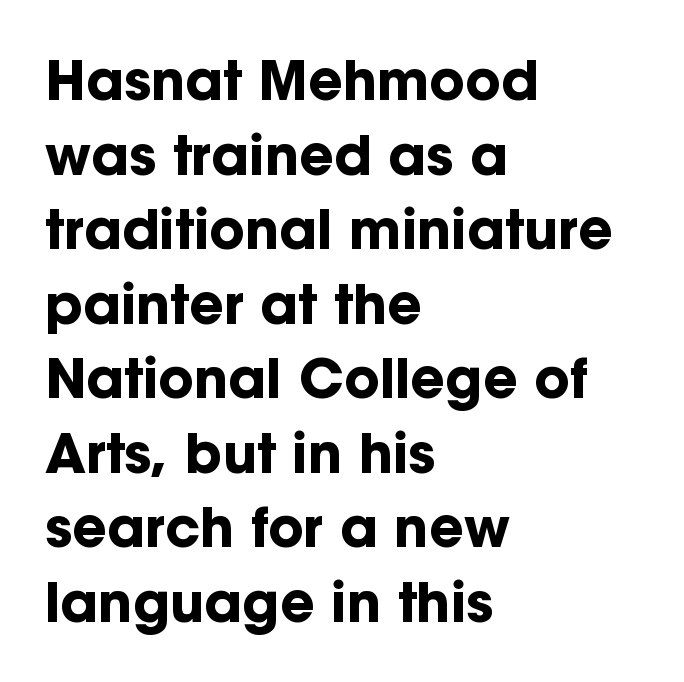
The image shows 54 px bold sans-serif type, upright; set left-aligned, normal line spacing (1.38x), normal letter spacing, not underlined; low stroke contrast and a medium x-height.
